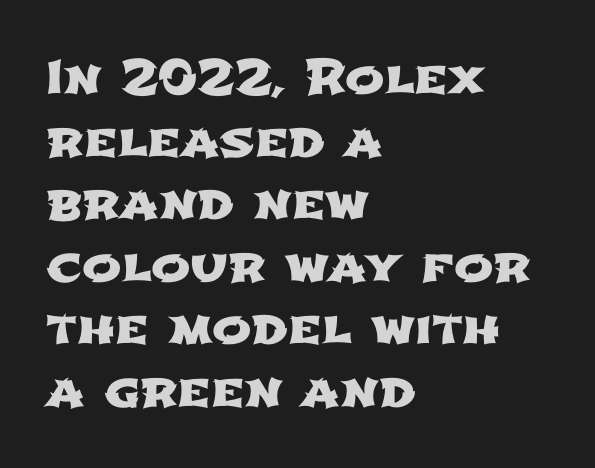
Q: Is the typeface a serif or a sans-serif typeface? A: Sans-serif.
Q: Is the text underlined? A: No.
Q: How is the paragraph aligned? A: Left-aligned.
Q: Is the spacing between letters normal or unusually wide? A: Normal.
Q: Is the spacing between lines tight, normal or loose? A: Normal.
Q: Width (condensed, normal, or wide)? A: Wide.
Q: Stroke contrast? A: Low.
Q: x-height? A: Medium.
Q: Monospaced? A: No.
